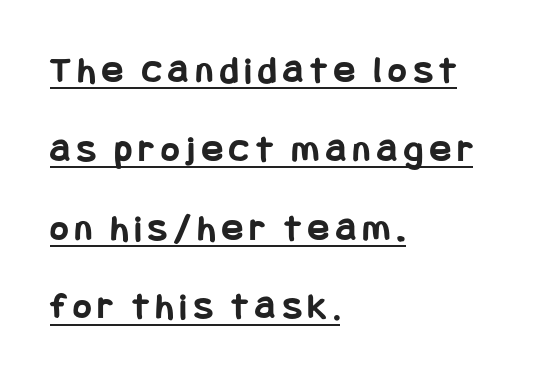
Layout note: lines flush left. Type style note: lacks serifs. Weight check: bold — yes, fully. Unlike italic type, these characters show no tilt at all.
